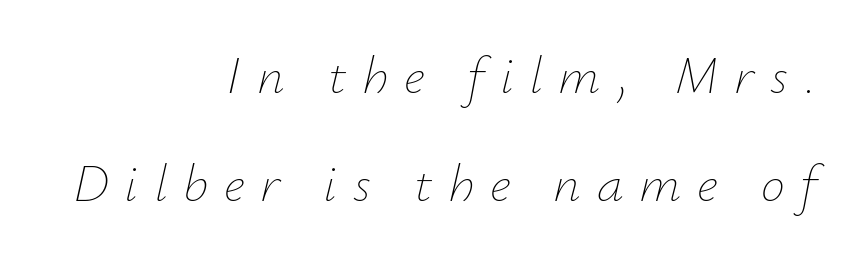
{"italic": "yes", "lean": "right", "slant_degrees": 12, "bold": "no", "weight": "thin", "width": "normal", "stroke_contrast": "low", "x_height": "small", "monospaced": "no", "underline": "no", "align": "right", "line_spacing": "loose", "line_spacing_ratio": 2.0, "letter_spacing": "wide", "letter_spacing_em": 0.29, "glyph_px": 54}
